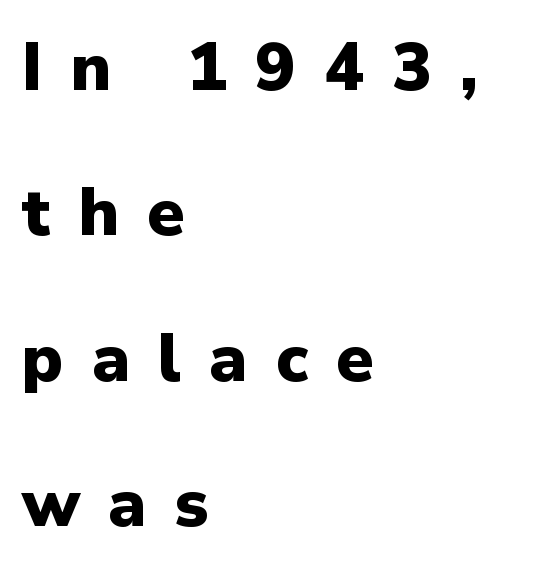
The image shows 67 px heavy sans-serif type, upright; set left-aligned, loose line spacing (2.17x), unusually wide letter spacing (+0.42 em), not underlined; low stroke contrast and a medium x-height.
